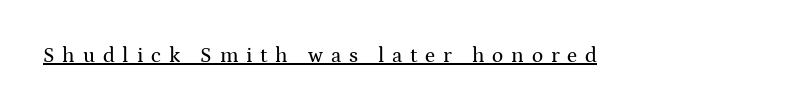
The image shows 21 px text type, upright; set unusually wide letter spacing (+0.37 em), underlined.
